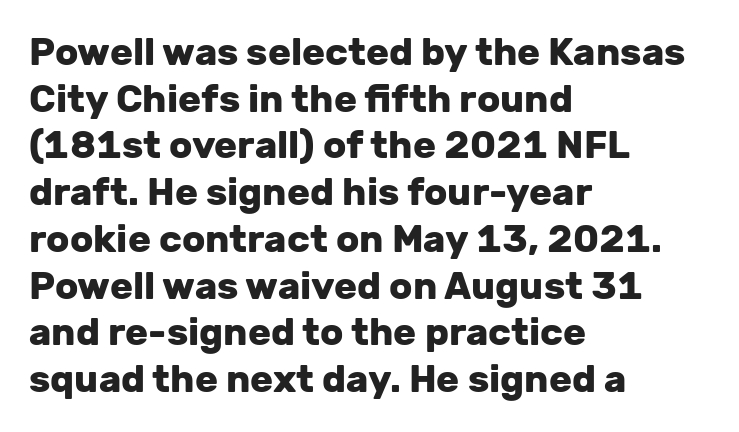
The image shows 38 px heavy sans-serif type, upright; set left-aligned, line spacing 1.23x, normal letter spacing, not underlined; low stroke contrast and a medium x-height.
